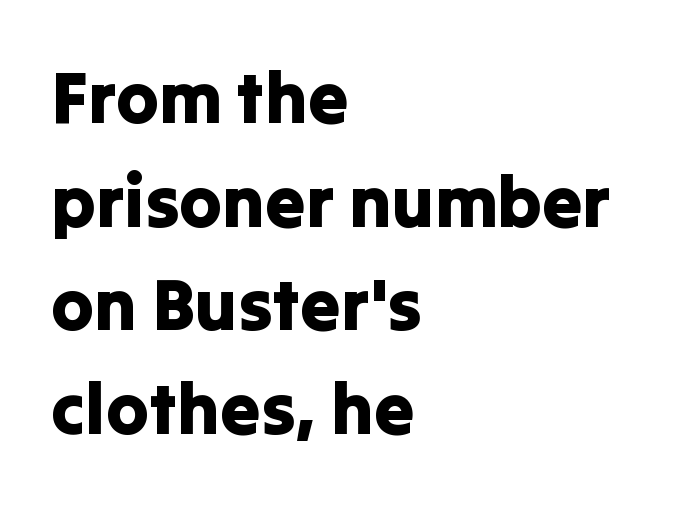
The passage shown is typed in a proportional face where columns would drift. Rendered with straight, roman letterforms. Vertically, the passage feels balanced, rows spaced as you'd expect. Letters rest on an invisible, unmarked baseline. Notice how the passage keeps a crisp vertical edge on the left only.
